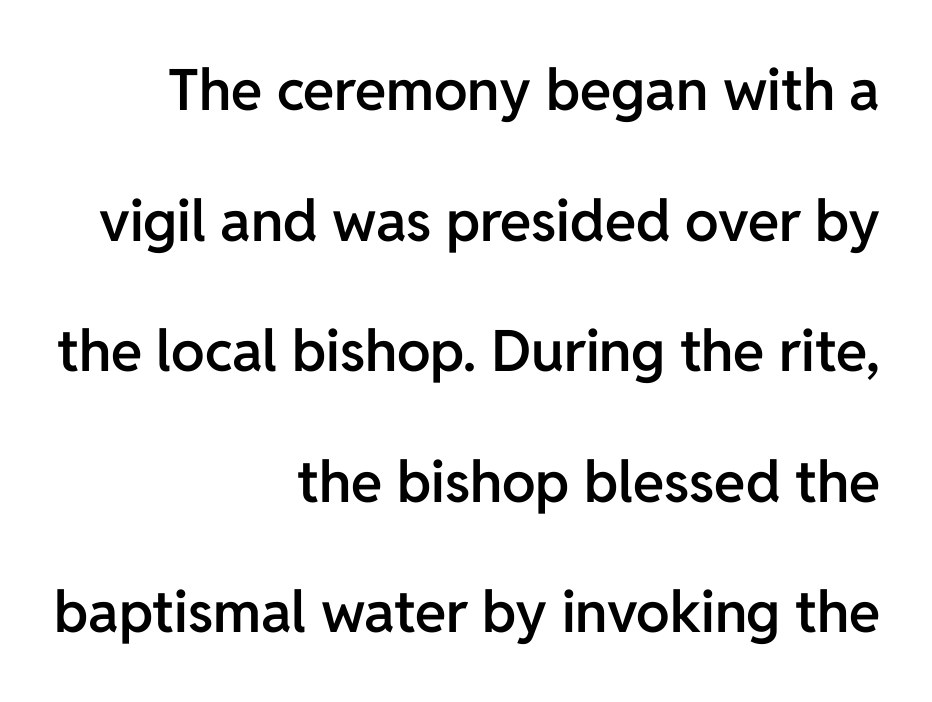
Q: Is the text bold? A: Semi-bold.
Q: Is the text italic (slanted)? A: No, it is upright.
Q: Is the typeface a serif or a sans-serif typeface? A: Sans-serif.
Q: Is the text underlined? A: No.
Q: How is the paragraph aligned? A: Right-aligned.
Q: Is the spacing between letters normal or unusually wide? A: Normal.
Q: Is the spacing between lines tight, normal or loose? A: Loose.
Q: Width (condensed, normal, or wide)? A: Normal.
Q: Stroke contrast? A: Low.
Q: x-height? A: Medium.
Q: Monospaced? A: No.
